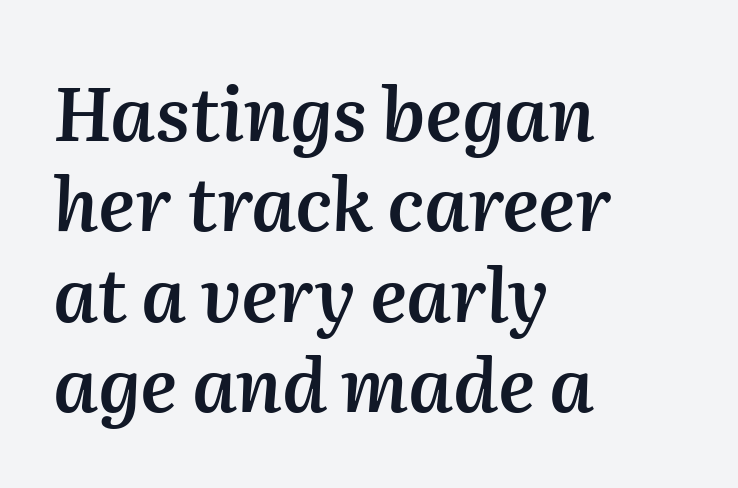
Q: Is the text bold? A: Semi-bold.
Q: Is the text italic (slanted)? A: Yes, it leans right by about 2 degrees.
Q: Is the text underlined? A: No.
Q: How is the paragraph aligned? A: Left-aligned.
Q: Is the spacing between letters normal or unusually wide? A: Normal.
Q: Width (condensed, normal, or wide)? A: Normal.
Q: Stroke contrast? A: Medium.
Q: x-height? A: Medium.
Q: Monospaced? A: No.
